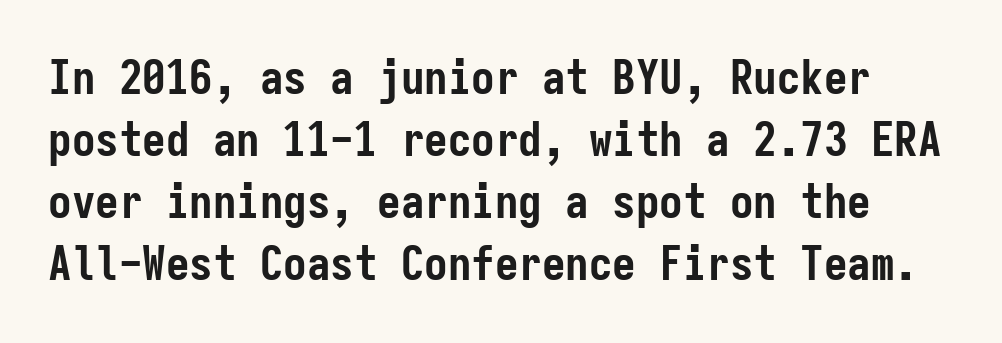
Each row of text sits above clean, open space. Style check: upright. Weight check: bold — yes, fully. The designer left line spacing at the default. The letters carry no serifs — their stems end cleanly without finishing strokes. Tracking here is standard; glyphs follow each other at the usual distance.
